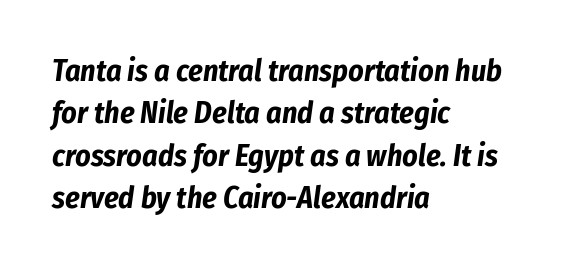
Q: Is the text bold? A: Yes.
Q: Is the text italic (slanted)? A: Yes, it leans right by about 8 degrees.
Q: Is the text underlined? A: No.
Q: How is the paragraph aligned? A: Left-aligned.
Q: Is the spacing between letters normal or unusually wide? A: Normal.
Q: Is the spacing between lines tight, normal or loose? A: Normal.
Q: Width (condensed, normal, or wide)? A: Condensed.
Q: Stroke contrast? A: Low.
Q: x-height? A: Medium.
Q: Monospaced? A: No.
